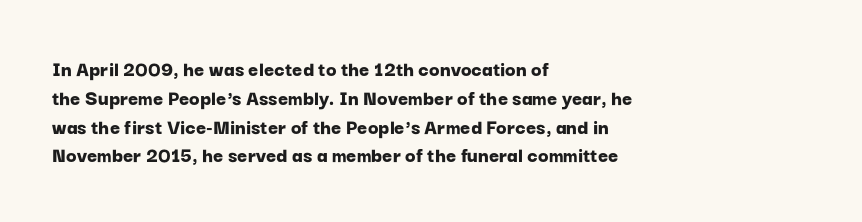
{"italic": "no", "bold": "yes", "underline": "no", "align": "left", "line_spacing": "normal", "line_spacing_ratio": 1.31, "letter_spacing": "normal", "letter_spacing_em": 0.0, "glyph_px": 22}
